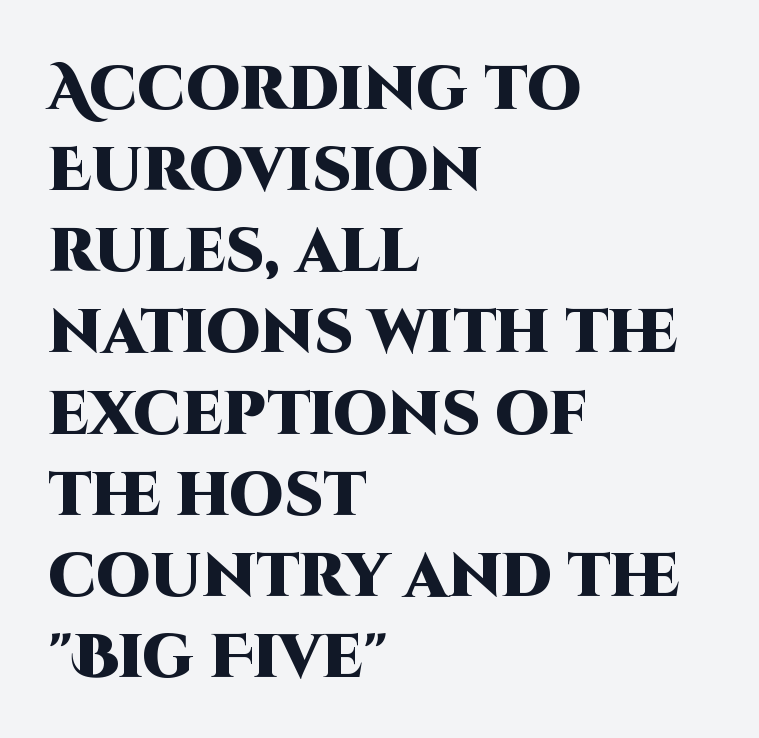
Q: Is the text bold? A: Yes.
Q: Is the text italic (slanted)? A: No, it is upright.
Q: Is the typeface a serif or a sans-serif typeface? A: Sans-serif.
Q: Is the text underlined? A: No.
Q: How is the paragraph aligned? A: Left-aligned.
Q: Is the spacing between letters normal or unusually wide? A: Normal.
Q: Is the spacing between lines tight, normal or loose? A: Normal.
Q: Width (condensed, normal, or wide)? A: Normal.
Q: Stroke contrast? A: High.
Q: x-height? A: Large.
Q: Monospaced? A: No.
